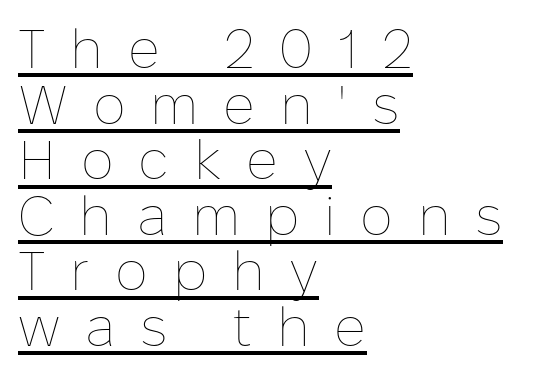
{"italic": "no", "bold": "no", "weight": "thin", "width": "normal", "stroke_contrast": "low", "x_height": "medium", "monospaced": "no", "underline": "yes", "align": "left", "line_spacing": "tight", "line_spacing_ratio": 1.01, "letter_spacing": "wide", "letter_spacing_em": 0.45, "glyph_px": 55}
